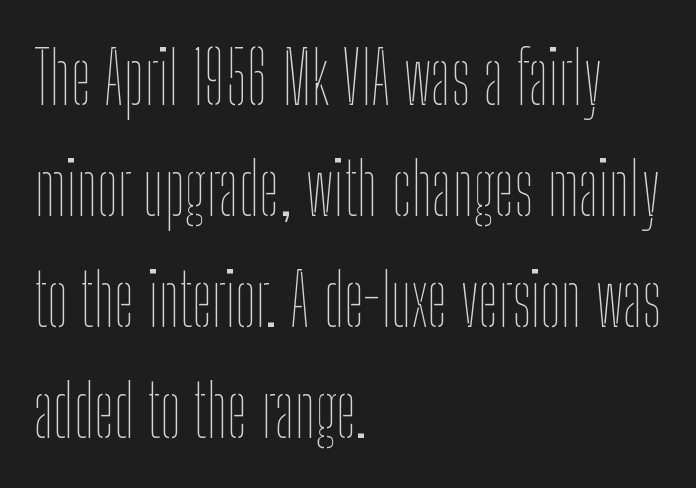
The image shows 72 px thin, condensed type, upright; set left-aligned, normal line spacing (1.54x), normal letter spacing, not underlined; low stroke contrast and a medium x-height.
